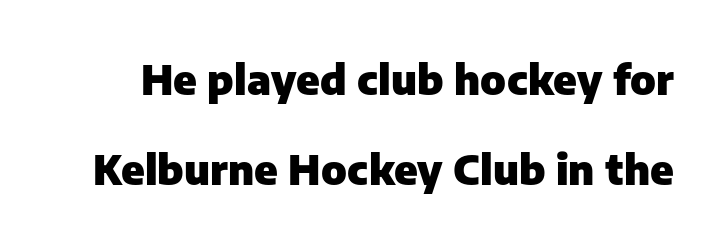
Q: Is the text bold? A: Yes.
Q: Is the text italic (slanted)? A: No, it is upright.
Q: Is the typeface a serif or a sans-serif typeface? A: Sans-serif.
Q: Is the text underlined? A: No.
Q: Is the spacing between letters normal or unusually wide? A: Normal.
Q: Is the spacing between lines tight, normal or loose? A: Loose.
Q: Width (condensed, normal, or wide)? A: Normal.
Q: Stroke contrast? A: Low.
Q: x-height? A: Medium.
Q: Monospaced? A: No.
